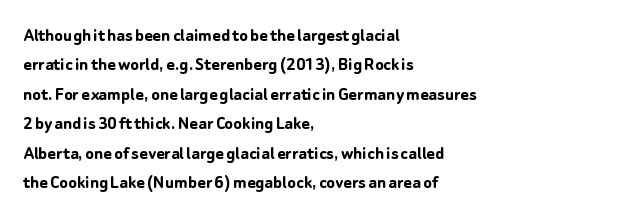
Emphasis by weight is at full strength: bold. The glyphs are unaccompanied by any horizontal stroke below them. Nothing unusual about the tracking: characters are spaced as the font intends. Do the letters lean? They stand straight. Every row of glyphs begins at an identical x-position on the left.
